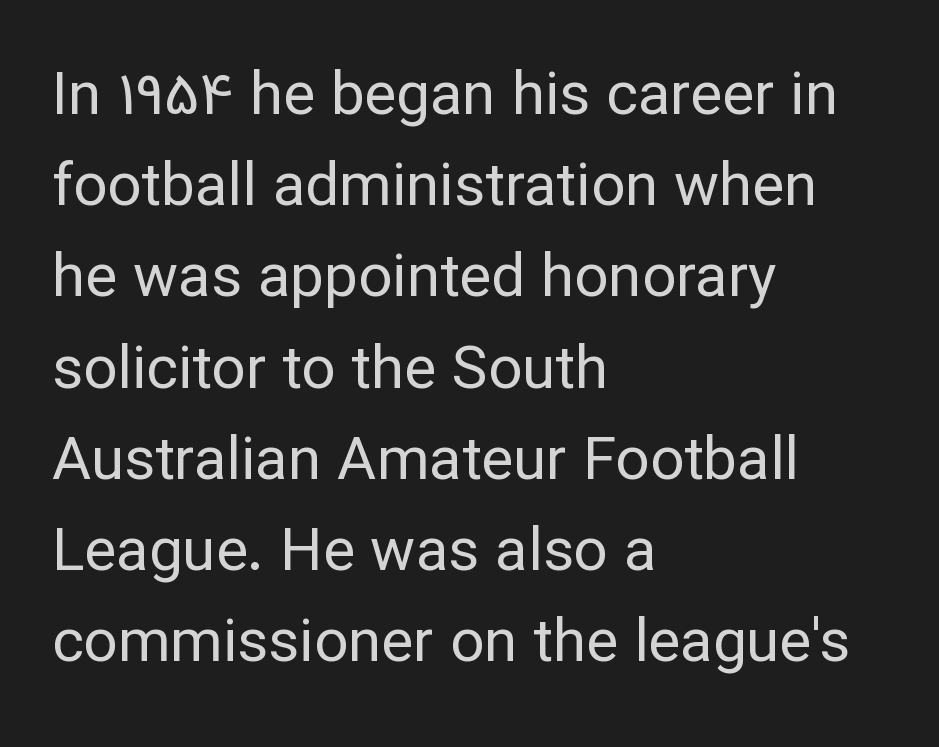
The image shows 60 px regular-weight sans-serif type, upright; set left-aligned, normal line spacing (1.52x), normal letter spacing, not underlined; low stroke contrast and a medium x-height.
